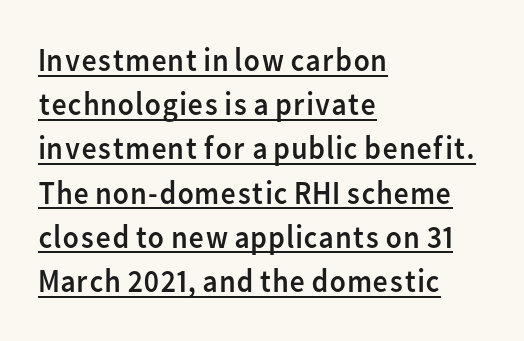
Every character sits straight up, as roman type does. The passage shown is not bold in any degree. These lines are set flush left with a ragged right edge. Summary of vertical rhythm: regular, with standard interline spacing. These lines keep a tight, regular rhythm from letter to letter. The passage shown is typed in a proportional face where columns would drift.
